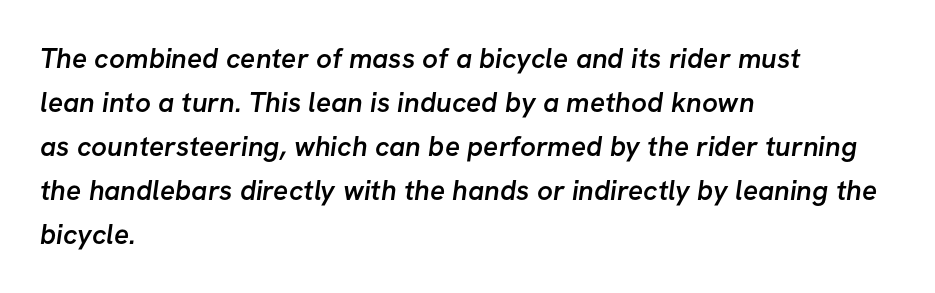
{"serif": "no", "bold": "semi", "weight": "semibold", "width": "normal", "stroke_contrast": "low", "x_height": "medium", "monospaced": "no", "underline": "no", "align": "left", "line_spacing": "normal", "line_spacing_ratio": 1.57, "letter_spacing": "normal", "letter_spacing_em": 0.0, "glyph_px": 28}
